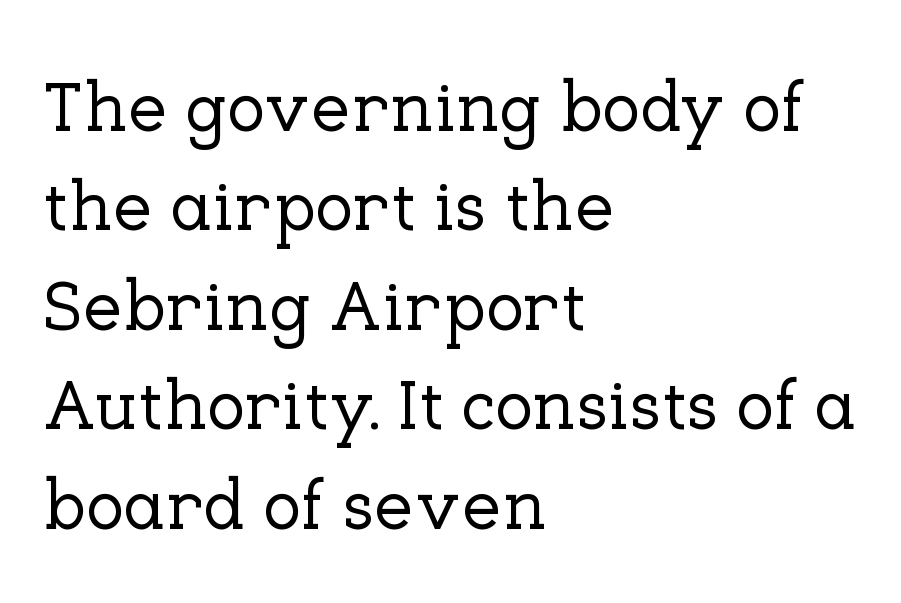
Here the designer chose a conventional face with non-uniform glyph widths. Vertical spacing — default. Does the lettering tilt? It doesn't — this is upright. Default kerning and tracking; the words read as compact shapes. Underline: absent. Look at the bottom of the vertical strokes: they flare into serifs here.
